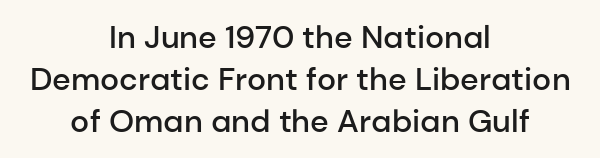
Does the leading feel generous? No, just average. Quick note: underline off. Characters remain perfectly vertical along every line. The font family rendered here belongs to the sans-serif group.
